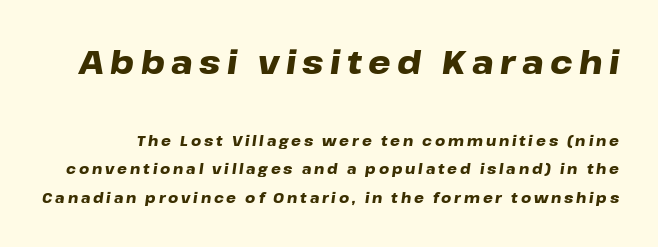
How would I describe the line gaps? Wide and relaxed. This rendering widens character spacing well past its baseline value. This is heavy type, rendered in bold. The passage shown is not underscored anywhere. This sample has the flowing, uneven cadence of proportional lettering. The face used here appears at its bigger size in the upper chunk.
